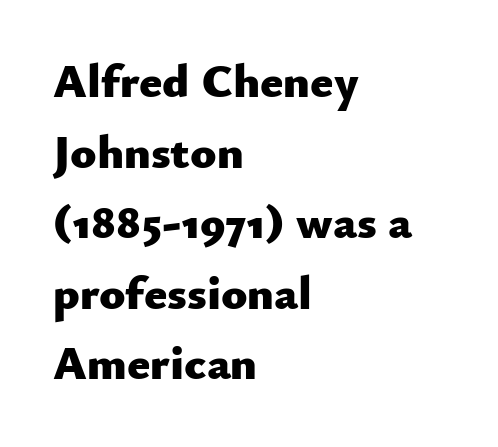
Q: Is the text bold? A: Yes.
Q: Is the text italic (slanted)? A: No, it is upright.
Q: Is the typeface a serif or a sans-serif typeface? A: Sans-serif.
Q: Is the text underlined? A: No.
Q: How is the paragraph aligned? A: Left-aligned.
Q: Is the spacing between letters normal or unusually wide? A: Normal.
Q: Is the spacing between lines tight, normal or loose? A: Normal.
Q: Width (condensed, normal, or wide)? A: Normal.
Q: Stroke contrast? A: Low.
Q: x-height? A: Small.
Q: Monospaced? A: No.
